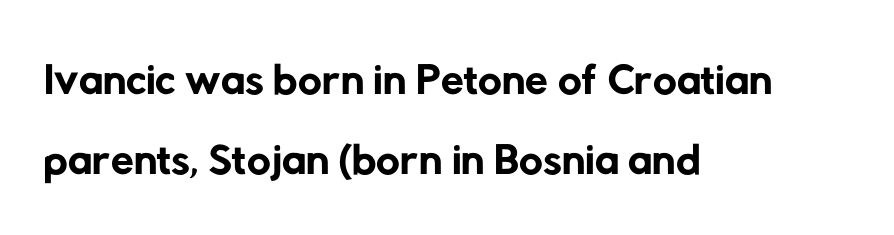
Note the varied advance widths — an 'i' is clearly narrower than an 'm'. Is the type heavy? It reads as light-to-regular instead. Check the space under the baseline: it is left empty. The face used here is rendered with its standard letterfit. Notice how the passage keeps a crisp vertical edge on the left only.
